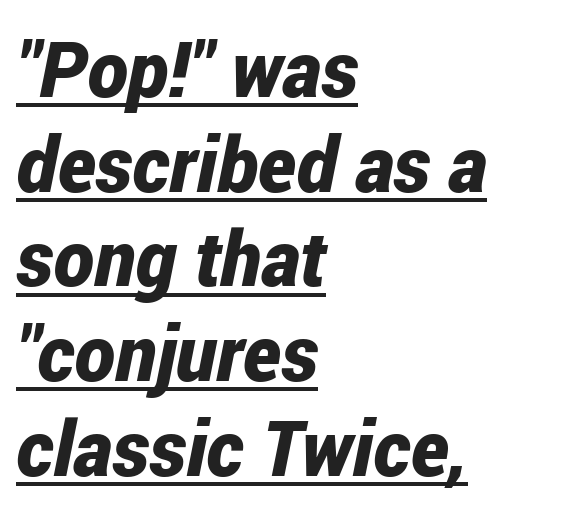
Q: Is the text bold? A: Yes.
Q: Is the text italic (slanted)? A: Yes, it leans right by about 12 degrees.
Q: Is the text underlined? A: Yes.
Q: How is the paragraph aligned? A: Left-aligned.
Q: Is the spacing between letters normal or unusually wide? A: Normal.
Q: Width (condensed, normal, or wide)? A: Condensed.
Q: Stroke contrast? A: Low.
Q: x-height? A: Medium.
Q: Monospaced? A: No.
